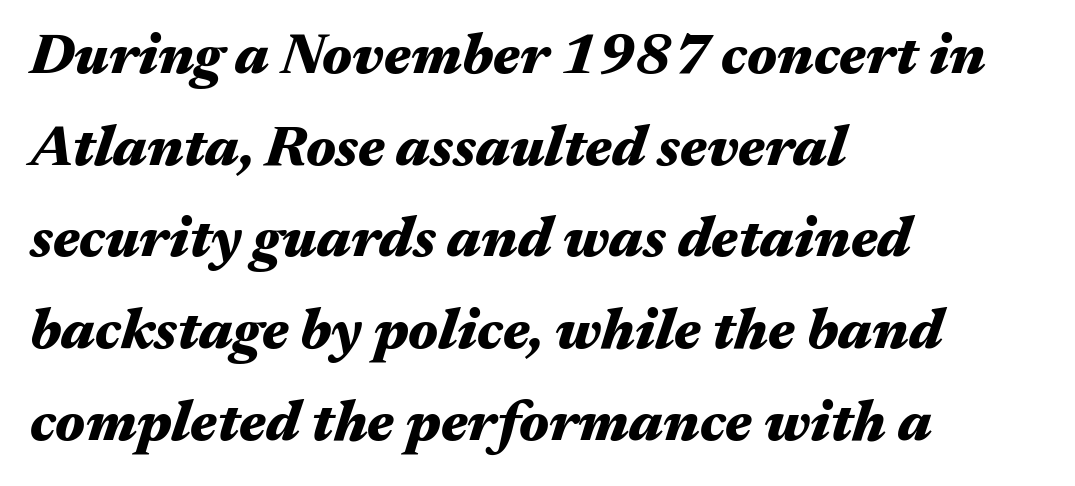
The image shows 58 px heavy, wide type, italic (leaning right); set left-aligned, normal line spacing (1.58x), normal letter spacing, not underlined; medium stroke contrast and a medium x-height.
